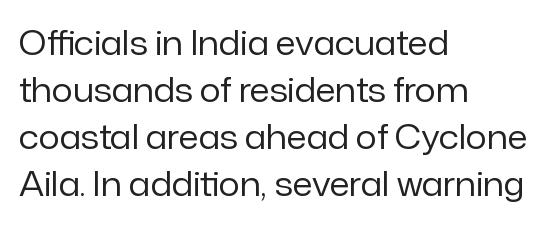
The image shows 33 px regular-weight sans-serif type, upright; set left-aligned, normal line spacing (1.42x), normal letter spacing, not underlined; low stroke contrast and a medium x-height.
